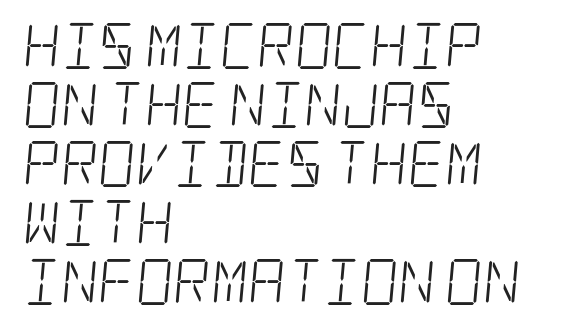
Q: Is the text bold? A: No.
Q: Is the typeface a serif or a sans-serif typeface? A: Serif.
Q: Is the text underlined? A: No.
Q: How is the paragraph aligned? A: Left-aligned.
Q: Is the spacing between letters normal or unusually wide? A: Normal.
Q: Is the spacing between lines tight, normal or loose? A: Normal.
Q: Width (condensed, normal, or wide)? A: Condensed.
Q: Stroke contrast? A: Low.
Q: x-height? A: Large.
